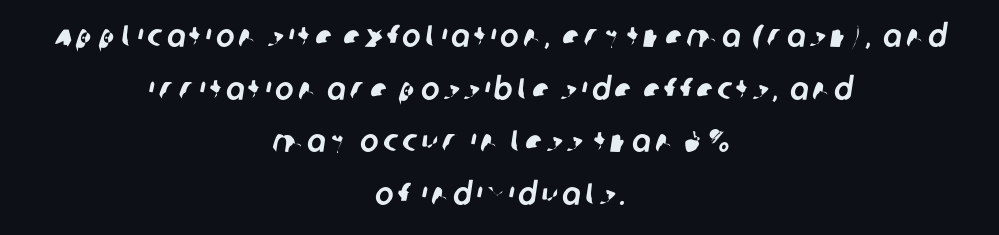
{"serif": "no", "width": "normal", "stroke_contrast": "low", "x_height": "large", "monospaced": "no", "underline": "no", "align": "center", "line_spacing": "normal", "line_spacing_ratio": 1.7, "glyph_px": 31}
